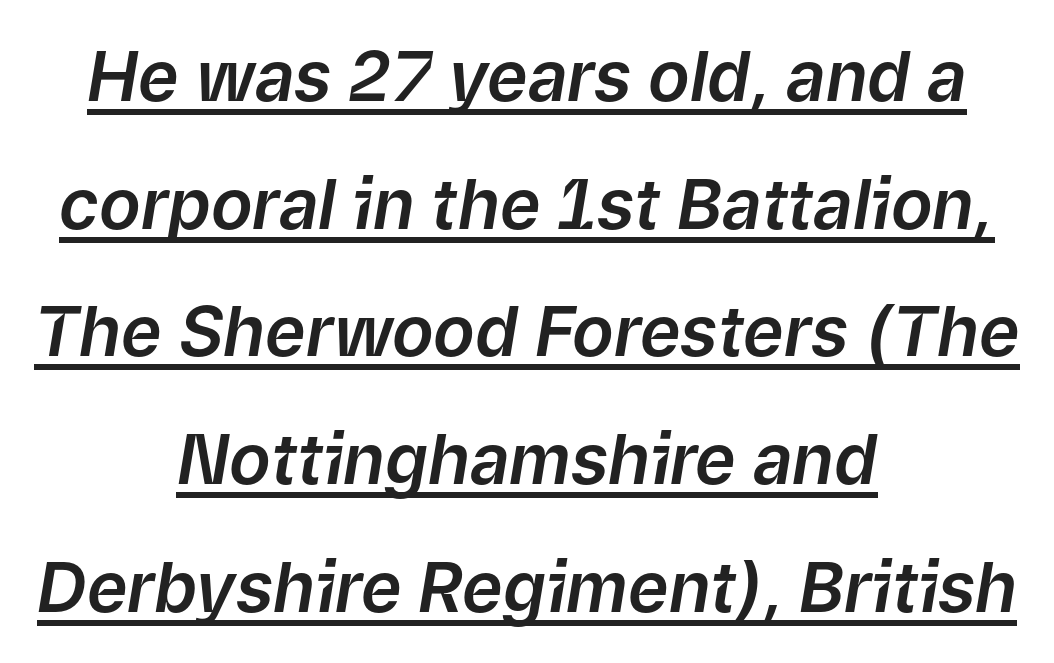
The image shows 69 px text type, italic (leaning right); set centered, line spacing 1.85x, normal letter spacing, underlined; low stroke contrast and a medium x-height.
